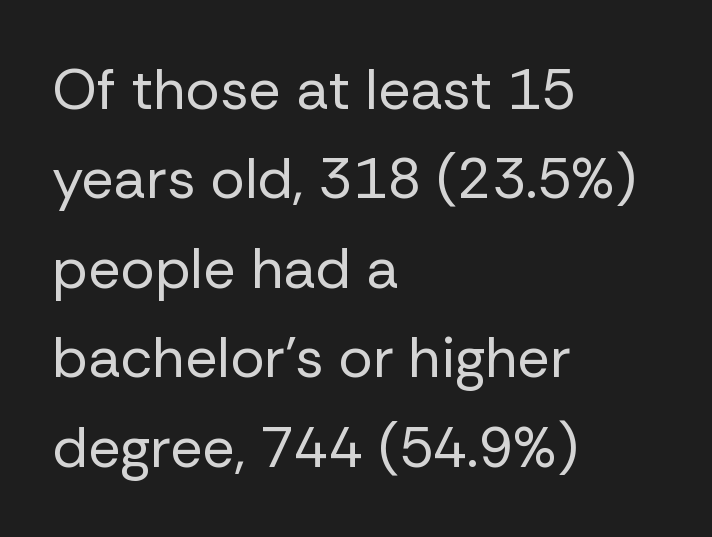
This rendering features lettering with no underline. The weight tops out at a normal text grade. A typesetter would call this proportional, since set widths differ per character. Left-aligned paragraph, ragged on the right. Serif or sans? Sans — the stroke terminals are bare. Normally led — the rows are evenly, conventionally spaced.
